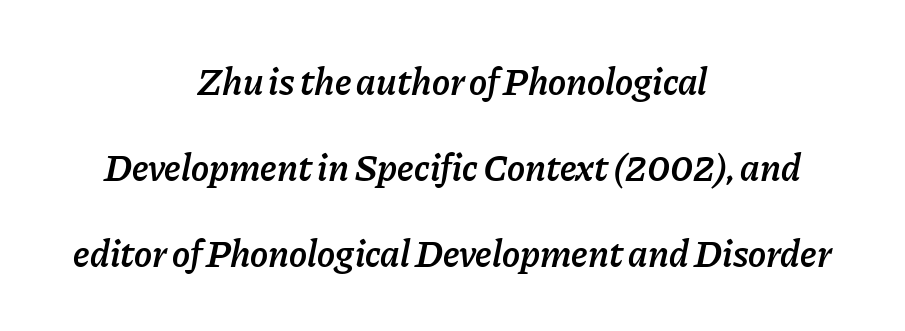
Q: Is the text bold? A: Semi-bold.
Q: Is the text italic (slanted)? A: Yes, it leans right by about 11 degrees.
Q: Is the text underlined? A: No.
Q: How is the paragraph aligned? A: Centered.
Q: Is the spacing between letters normal or unusually wide? A: Normal.
Q: Is the spacing between lines tight, normal or loose? A: Loose.
Q: Width (condensed, normal, or wide)? A: Normal.
Q: Stroke contrast? A: Low.
Q: x-height? A: Medium.
Q: Monospaced? A: No.
